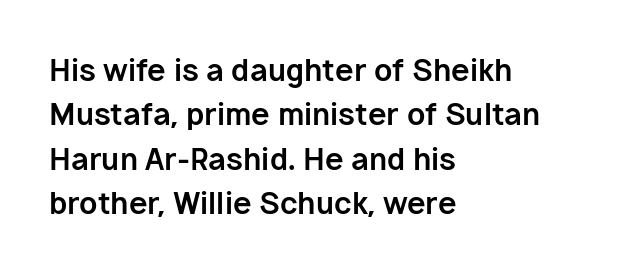
{"serif": "no", "italic": "no", "bold": "yes", "weight": "bold", "width": "normal", "stroke_contrast": "low", "x_height": "medium", "monospaced": "no", "underline": "no", "align": "left", "line_spacing": "normal", "line_spacing_ratio": 1.48, "letter_spacing": "normal", "letter_spacing_em": 0.0, "glyph_px": 30}
